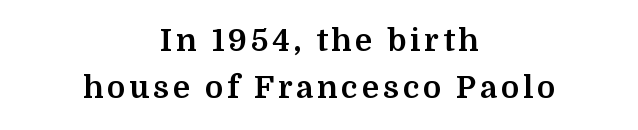
The image shows 31 px bold serif type, upright; set centered, normal line spacing (1.53x), not underlined; medium stroke contrast and a medium x-height.
